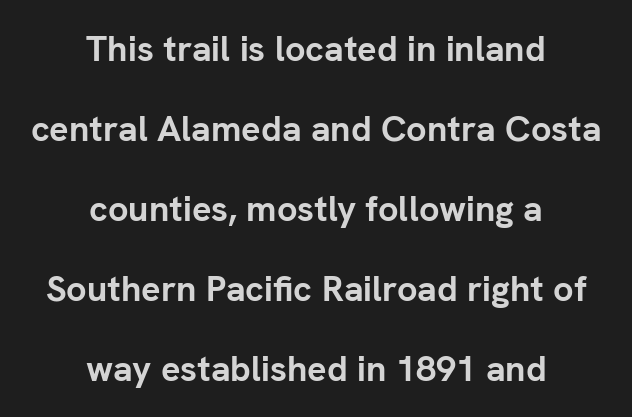
{"serif": "no", "italic": "no", "bold": "yes", "weight": "semibold", "width": "normal", "stroke_contrast": "low", "x_height": "medium", "monospaced": "no", "underline": "no", "align": "center", "line_spacing": "loose", "line_spacing_ratio": 2.22, "letter_spacing": "normal", "letter_spacing_em": 0.0, "glyph_px": 36}
